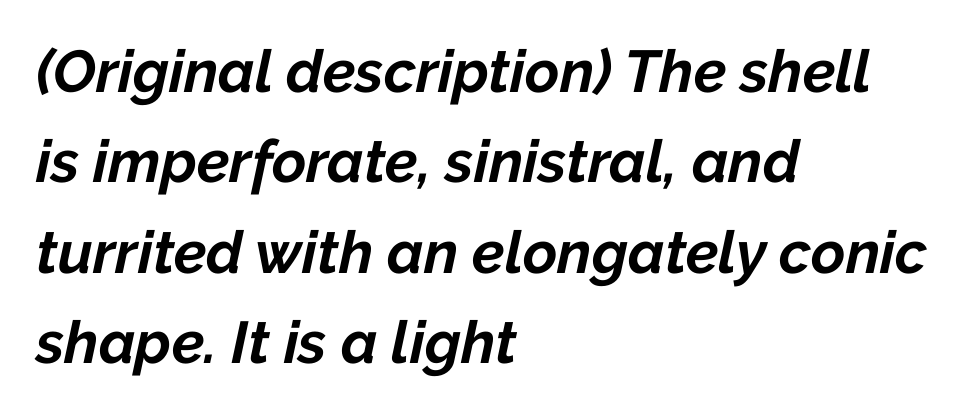
The image shows 59 px bold type, italic (leaning right); set left-aligned, normal line spacing (1.53x), normal letter spacing, not underlined; low stroke contrast and a medium x-height.
